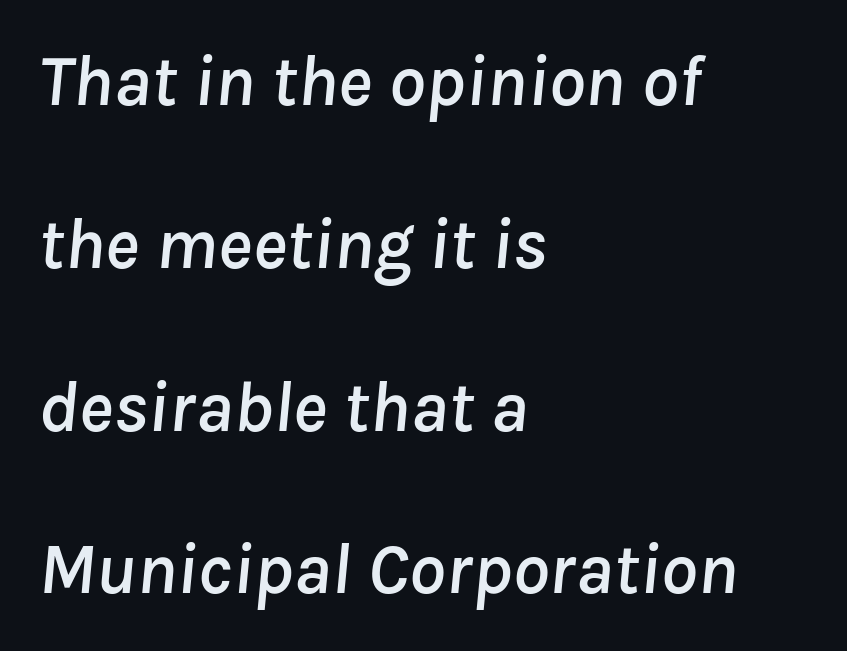
Caption: standard tracking, unaltered. The axis of the letterforms is tilted away from vertical. Line spacing here is loose. The specimen omits any rule beneath the text block's lines. Teacher's note: observe the even left margin — that is flush-left alignment. The passage shown is typed in a proportional face where columns would drift.
